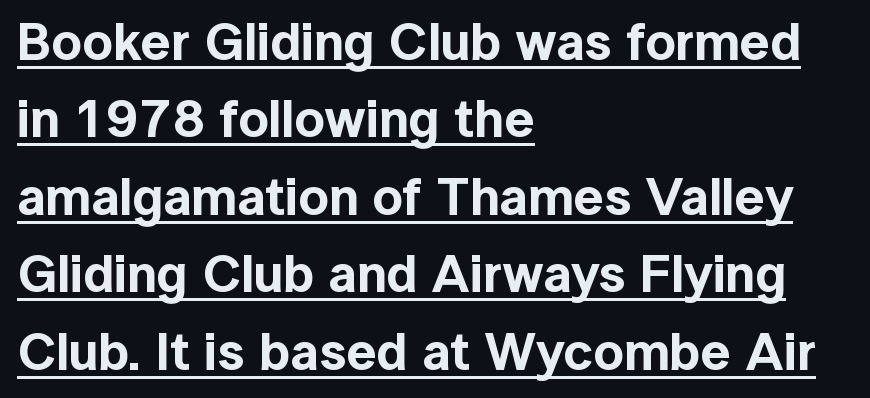
{"serif": "no", "italic": "no", "width": "normal", "x_height": "medium", "monospaced": "no", "underline": "yes", "align": "left", "line_spacing": "normal", "line_spacing_ratio": 1.46, "letter_spacing": "normal", "letter_spacing_em": 0.0, "glyph_px": 53}
